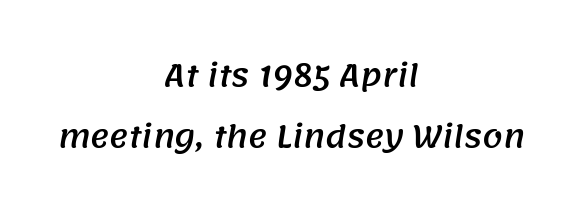
The image shows 29 px sans-serif type; set centered, loose line spacing (2.09x), normal letter spacing, not underlined; medium stroke contrast and a large x-height.
